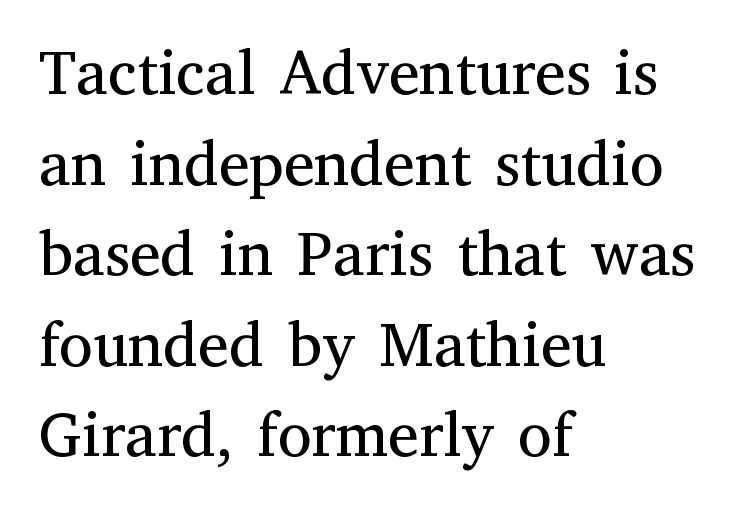
The letters sit at their default tracking, neither squeezed nor spread. The face used here is proportionally spaced, like ordinary book or web type. The characters display serif detailing at their extremities. Vertical spacing — default. Do the letters lean? They stand straight. Is the type heavy? It reads as light-to-regular instead.
